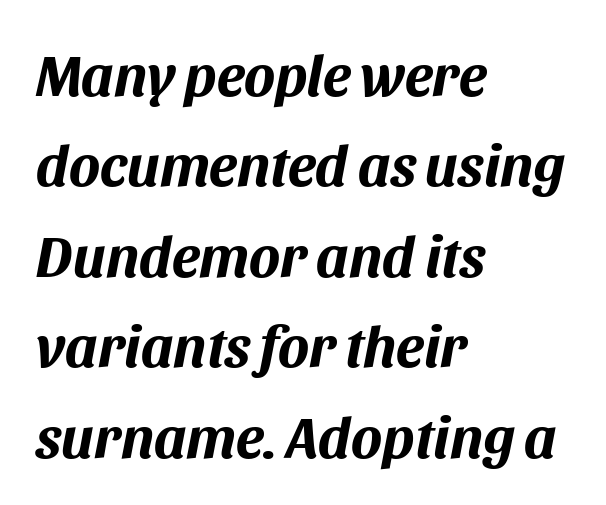
{"italic": "yes", "lean": "right", "slant_degrees": 11, "bold": "yes", "weight": "bold", "width": "normal", "stroke_contrast": "medium", "x_height": "large", "monospaced": "no", "underline": "no", "align": "left", "line_spacing": "normal", "line_spacing_ratio": 1.56, "letter_spacing": "normal", "letter_spacing_em": 0.0, "glyph_px": 58}
